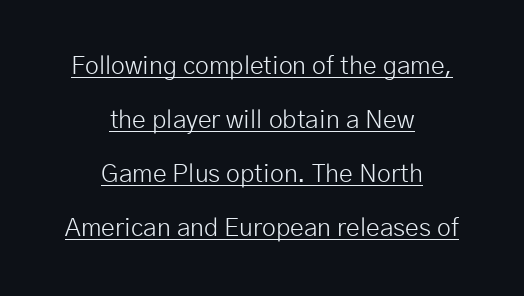
{"italic": "no", "bold": "no", "underline": "yes", "align": "center", "line_spacing": "loose", "line_spacing_ratio": 2.16, "letter_spacing": "normal", "letter_spacing_em": 0.0, "glyph_px": 25}
